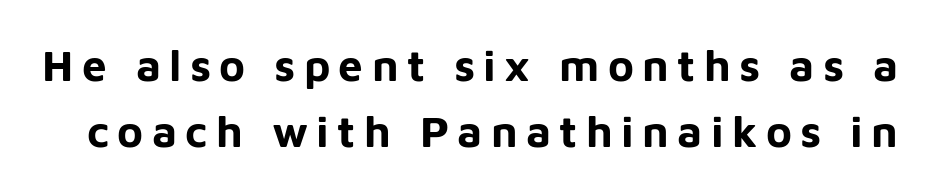
Q: Is the text bold? A: Yes.
Q: Is the text italic (slanted)? A: No, it is upright.
Q: Is the typeface a serif or a sans-serif typeface? A: Sans-serif.
Q: Is the text underlined? A: No.
Q: Is the spacing between lines tight, normal or loose? A: Normal.
Q: Width (condensed, normal, or wide)? A: Normal.
Q: Stroke contrast? A: Low.
Q: x-height? A: Medium.
Q: Monospaced? A: No.
